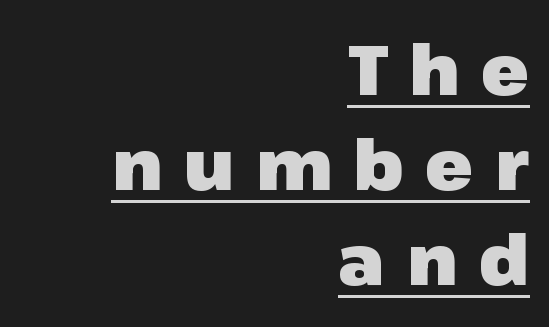
The image shows 70 px heavy sans-serif type, upright; set right-aligned, normal line spacing (1.36x), unusually wide letter spacing (+0.31 em), underlined; low stroke contrast and a medium x-height.
